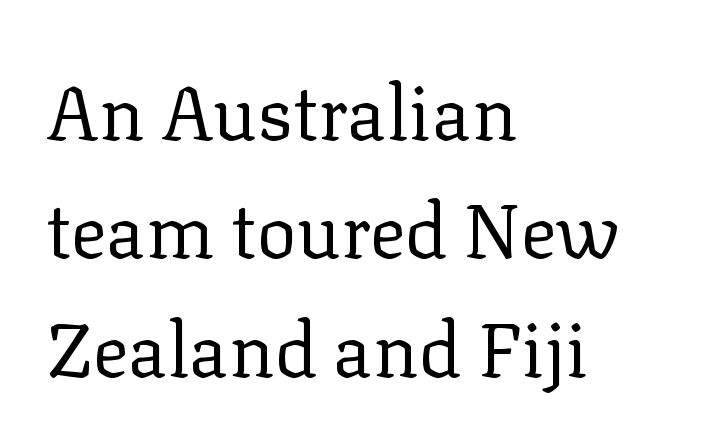
The image shows 75 px regular-weight serif type, upright; set left-aligned, normal line spacing (1.58x), normal letter spacing, not underlined; low stroke contrast and a medium x-height.
